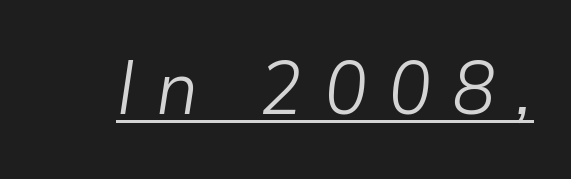
{"italic": "yes", "lean": "right", "slant_degrees": 9, "bold": "no", "weight": "light", "width": "normal", "stroke_contrast": "low", "x_height": "medium", "monospaced": "no", "underline": "yes", "letter_spacing": "wide", "letter_spacing_em": 0.28, "glyph_px": 75}
